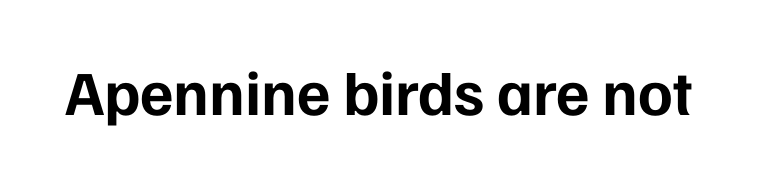
Quick note: not italic, upright. The letters are bold, with thick, heavy strokes. Any mark beneath the type? The region is blank. Here the designer chose a conventional face with non-uniform glyph widths.
